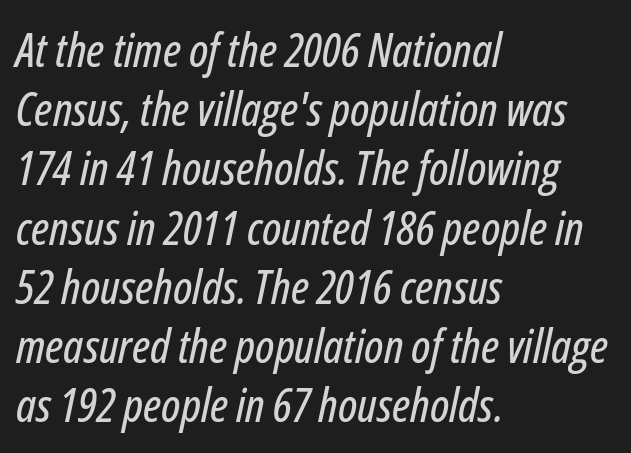
Q: Is the text italic (slanted)? A: Yes, it leans right by about 12 degrees.
Q: Is the text underlined? A: No.
Q: How is the paragraph aligned? A: Left-aligned.
Q: Is the spacing between letters normal or unusually wide? A: Normal.
Q: Is the spacing between lines tight, normal or loose? A: Normal.
Q: Width (condensed, normal, or wide)? A: Condensed.
Q: Stroke contrast? A: Low.
Q: x-height? A: Medium.
Q: Monospaced? A: No.
